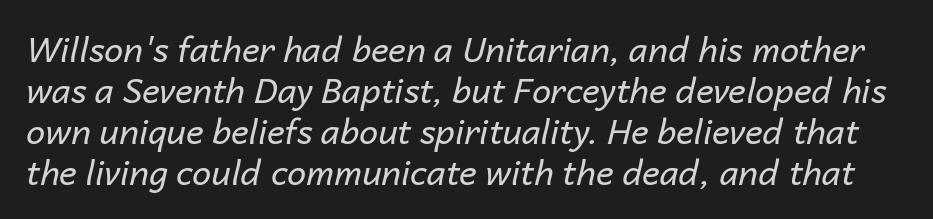
{"italic": "yes", "lean": "right", "slant_degrees": 14, "bold": "no", "weight": "regular", "width": "normal", "stroke_contrast": "low", "x_height": "medium", "monospaced": "no", "underline": "no", "line_spacing_ratio": 1.21, "letter_spacing": "normal", "letter_spacing_em": 0.0, "glyph_px": 34}
